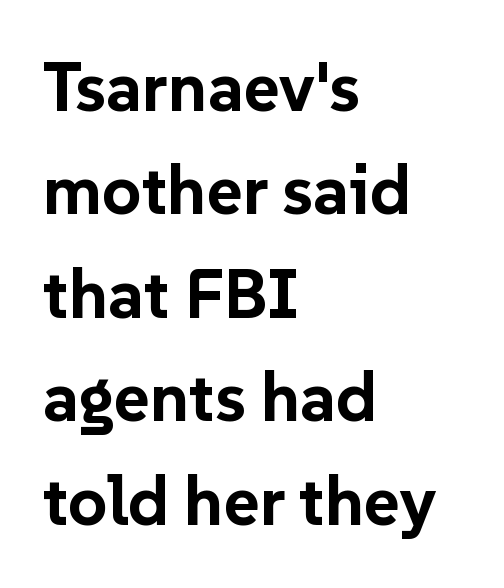
Letters rest on an invisible, unmarked baseline. Note the varied advance widths — an 'i' is clearly narrower than an 'm'. The designer left line spacing at the default. Look at the bottom of the vertical strokes: they stop flat, with no serifs.
